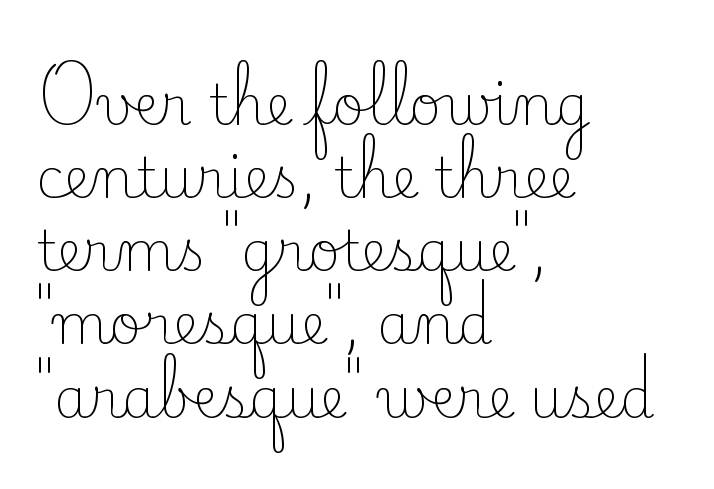
{"serif": "yes", "italic": "no", "bold": "no", "weight": "light", "width": "normal", "stroke_contrast": "low", "x_height": "small", "monospaced": "no", "underline": "no", "align": "left", "line_spacing": "normal", "line_spacing_ratio": 1.33, "letter_spacing": "normal", "letter_spacing_em": 0.0, "glyph_px": 55}
